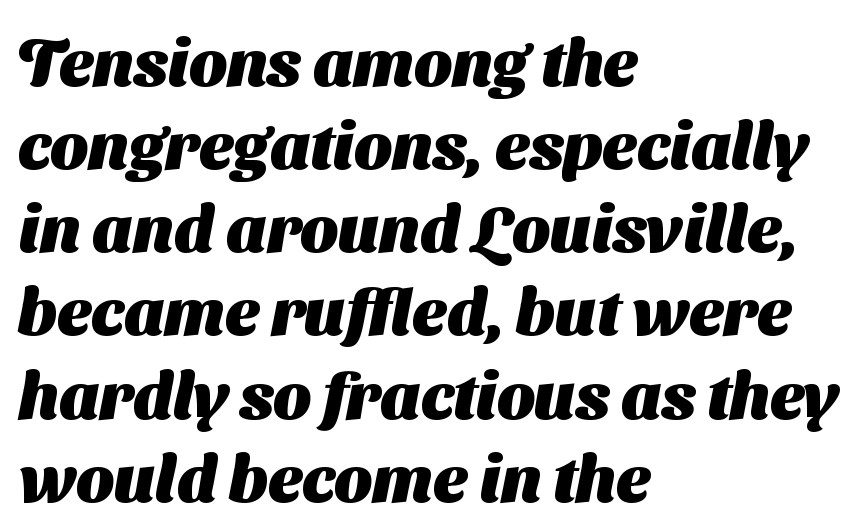
{"serif": "no", "bold": "yes", "weight": "heavy", "width": "normal", "stroke_contrast": "medium", "x_height": "medium", "monospaced": "no", "underline": "no", "align": "left", "line_spacing": "normal", "line_spacing_ratio": 1.26, "letter_spacing": "normal", "letter_spacing_em": 0.0, "glyph_px": 66}
